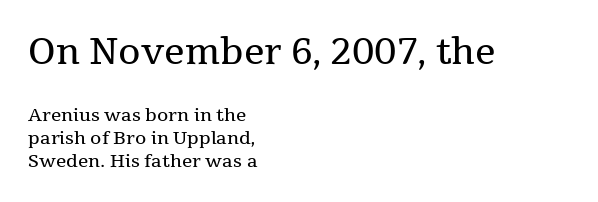
{"serif": "yes", "italic": "no", "bold": "no", "weight": "regular", "width": "normal", "stroke_contrast": "medium", "x_height": "medium", "monospaced": "no", "underline": "no", "align": "left", "line_spacing": "normal", "line_spacing_ratio": 1.28, "letter_spacing": "normal", "letter_spacing_em": 0.0, "larger_block": "first", "size_ratio": 2.0, "glyph_px": 36}
